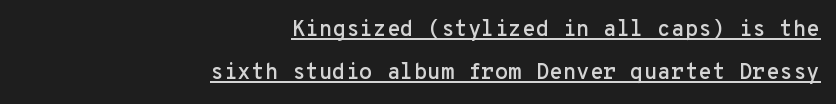
{"italic": "no", "underline": "yes", "align": "right", "line_spacing": "loose", "line_spacing_ratio": 1.94, "letter_spacing": "normal", "letter_spacing_em": 0.0, "glyph_px": 22}
